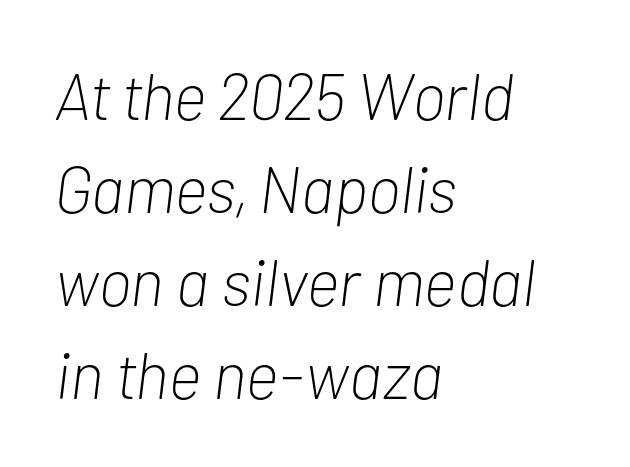
Q: Is the text bold? A: No.
Q: Is the text italic (slanted)? A: Yes, it leans right by about 7 degrees.
Q: Is the text underlined? A: No.
Q: How is the paragraph aligned? A: Left-aligned.
Q: Is the spacing between letters normal or unusually wide? A: Normal.
Q: Is the spacing between lines tight, normal or loose? A: Normal.
Q: Width (condensed, normal, or wide)? A: Condensed.
Q: Stroke contrast? A: Low.
Q: x-height? A: Medium.
Q: Monospaced? A: No.
